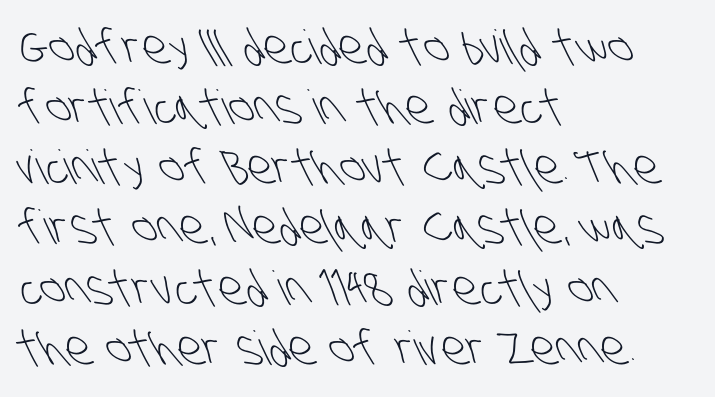
The line texture is even and compact thanks to regular tracking. This rendering features lettering with no underline. Horizontal alignment here is leftward, the default for most running prose. Each letter keeps its own natural width here, so spacing adapts to shape. The space between consecutive lines is moderate.
